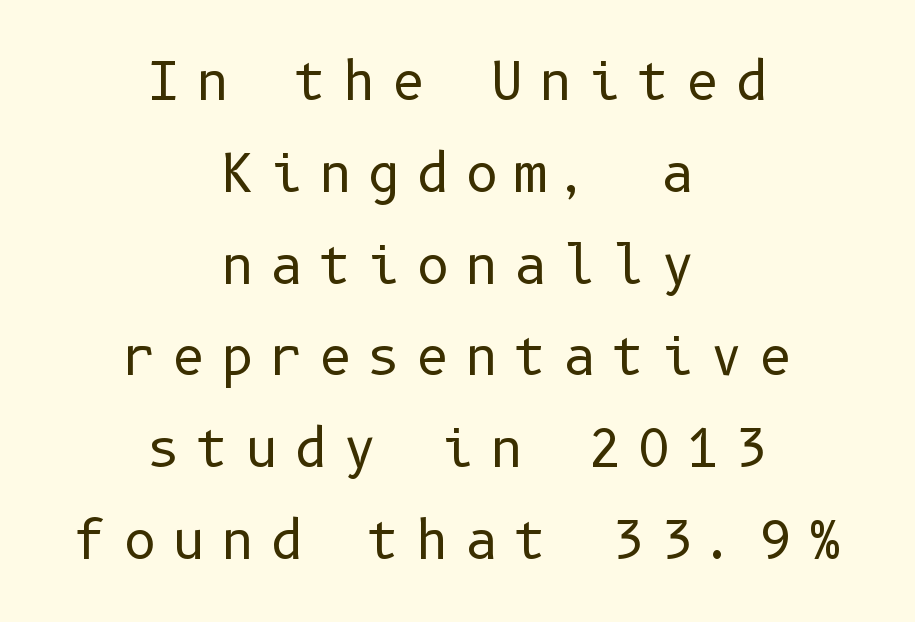
{"serif": "no", "italic": "no", "bold": "no", "weight": "regular", "width": "normal", "stroke_contrast": "low", "x_height": "medium", "underline": "no", "align": "center", "line_spacing_ratio": 1.8, "letter_spacing": "wide", "letter_spacing_em": 0.31, "glyph_px": 51}
